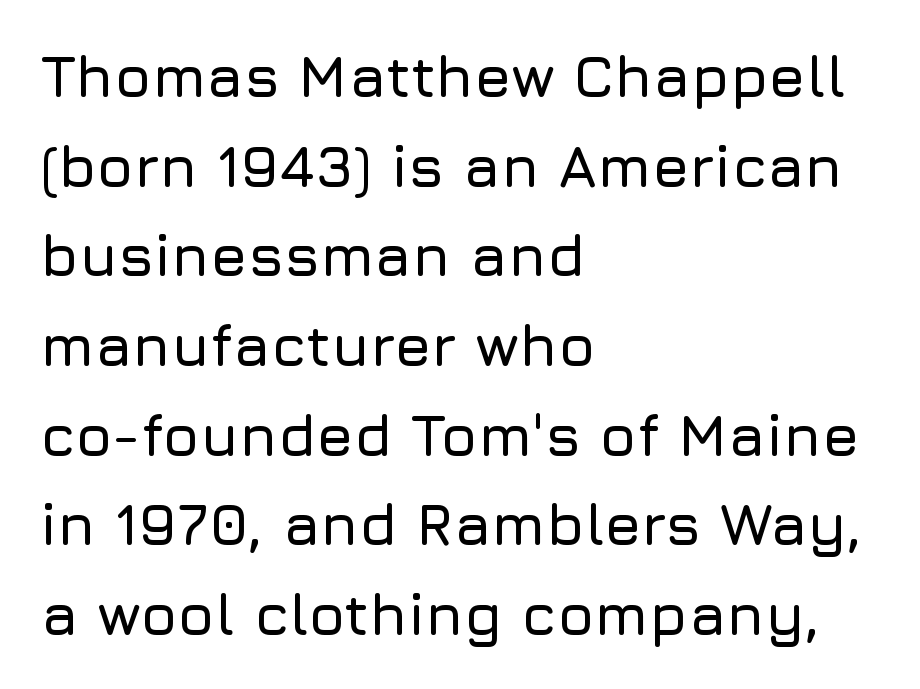
{"serif": "no", "italic": "no", "width": "normal", "stroke_contrast": "low", "x_height": "medium", "monospaced": "no", "underline": "no", "align": "left", "line_spacing": "normal", "line_spacing_ratio": 1.52, "letter_spacing": "normal", "letter_spacing_em": 0.0, "glyph_px": 59}
